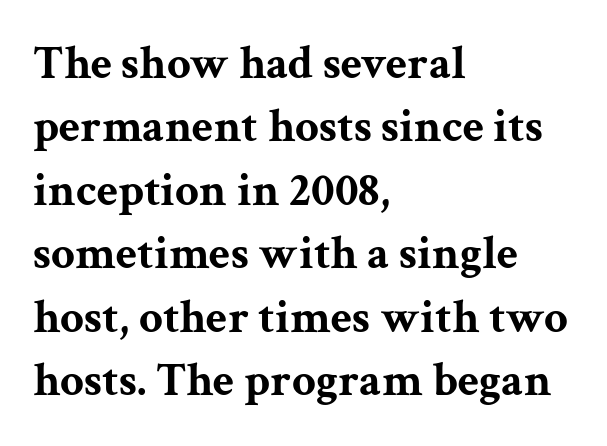
The image shows 47 px bold, wide serif type, upright; set left-aligned, normal line spacing (1.35x), normal letter spacing, not underlined; medium stroke contrast and a medium x-height.
